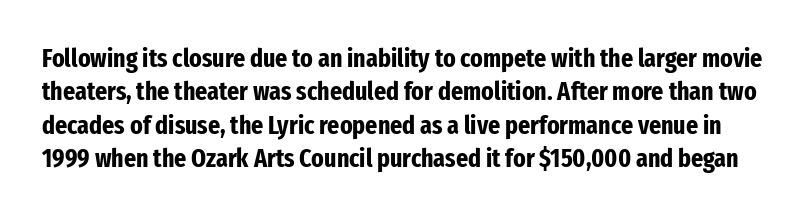
The image shows 26 px bold type, upright; set normal line spacing (1.28x), normal letter spacing, not underlined.
